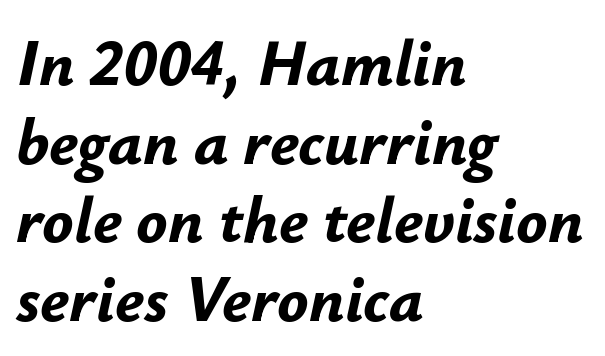
The image shows 65 px bold type, italic (leaning right); set left-aligned, line spacing 1.21x, normal letter spacing, not underlined; low stroke contrast and a small x-height.
